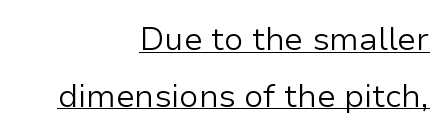
The image shows 32 px light sans-serif type, upright; set right-aligned, line spacing 1.77x, normal letter spacing, underlined; low stroke contrast and a medium x-height.
